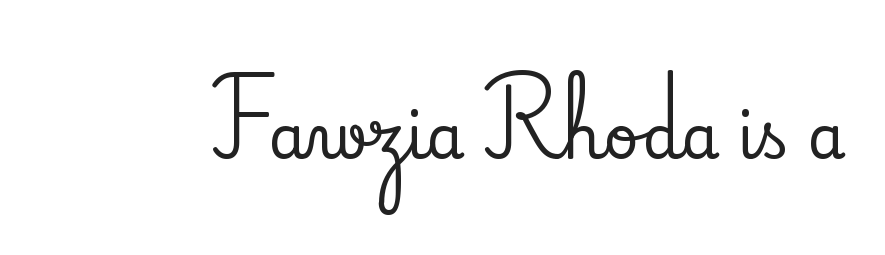
{"serif": "yes", "italic": "no", "width": "normal", "stroke_contrast": "low", "x_height": "small", "monospaced": "no", "underline": "no", "letter_spacing": "normal", "letter_spacing_em": 0.0, "glyph_px": 61}
